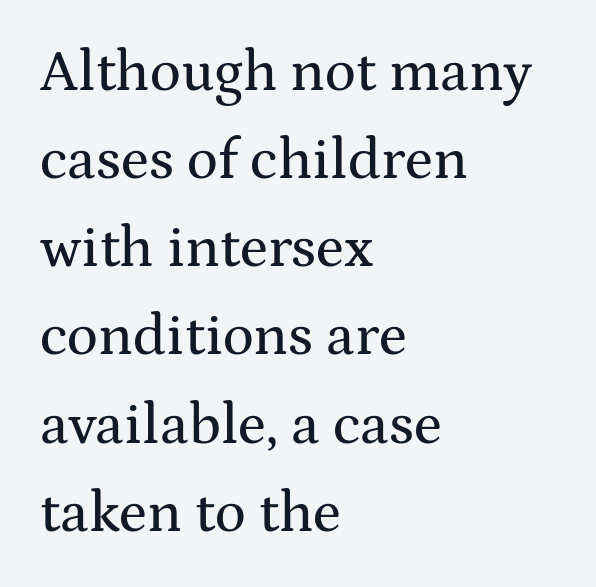
The image shows 58 px wide serif type, upright; set left-aligned, normal line spacing (1.52x), normal letter spacing, not underlined; medium stroke contrast and a medium x-height.
